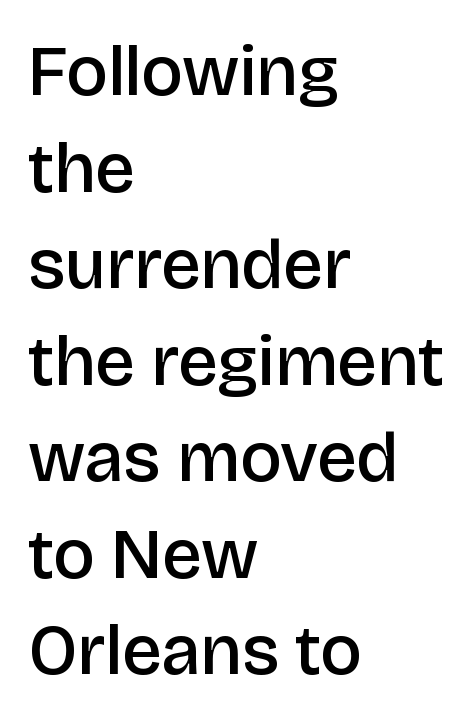
Q: Is the text bold? A: Semi-bold.
Q: Is the text italic (slanted)? A: No, it is upright.
Q: Is the typeface a serif or a sans-serif typeface? A: Sans-serif.
Q: Is the text underlined? A: No.
Q: How is the paragraph aligned? A: Left-aligned.
Q: Is the spacing between letters normal or unusually wide? A: Normal.
Q: Is the spacing between lines tight, normal or loose? A: Normal.
Q: Width (condensed, normal, or wide)? A: Normal.
Q: Stroke contrast? A: Low.
Q: x-height? A: Large.
Q: Monospaced? A: No.
